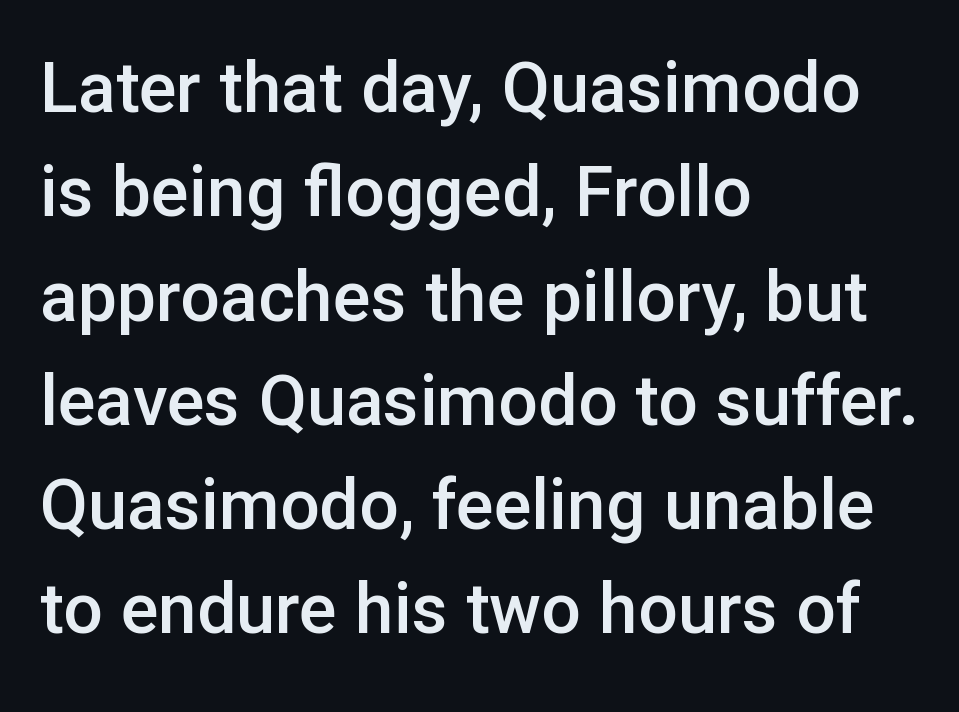
{"serif": "no", "italic": "no", "bold": "semi", "weight": "semibold", "width": "normal", "stroke_contrast": "low", "x_height": "medium", "monospaced": "no", "underline": "no", "align": "left", "line_spacing": "normal", "line_spacing_ratio": 1.49, "letter_spacing": "normal", "letter_spacing_em": 0.0, "glyph_px": 70}
